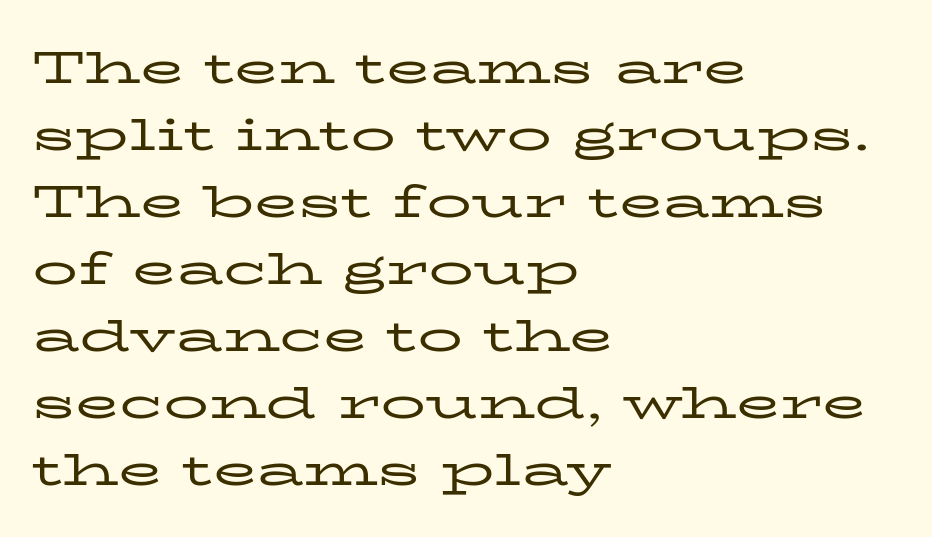
Q: Is the text bold? A: No.
Q: Is the text italic (slanted)? A: No, it is upright.
Q: Is the typeface a serif or a sans-serif typeface? A: Serif.
Q: Is the text underlined? A: No.
Q: How is the paragraph aligned? A: Left-aligned.
Q: Is the spacing between letters normal or unusually wide? A: Normal.
Q: Is the spacing between lines tight, normal or loose? A: Normal.
Q: Width (condensed, normal, or wide)? A: Wide.
Q: Stroke contrast? A: Low.
Q: x-height? A: Medium.
Q: Monospaced? A: No.
